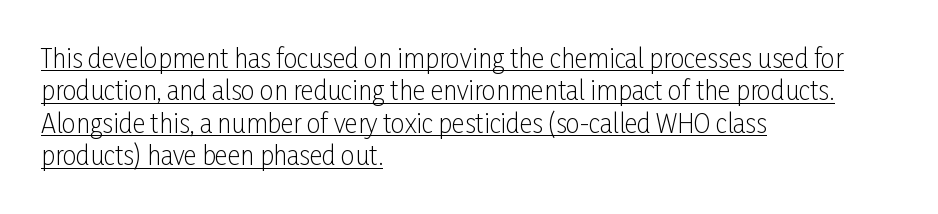
{"italic": "no", "bold": "no", "underline": "yes", "align": "left", "line_spacing": "normal", "line_spacing_ratio": 1.3, "letter_spacing": "normal", "letter_spacing_em": 0.0, "glyph_px": 25}
